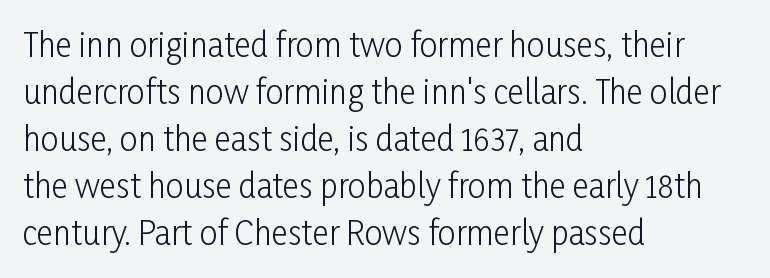
Q: Is the text bold? A: No.
Q: Is the text italic (slanted)? A: No, it is upright.
Q: Is the typeface a serif or a sans-serif typeface? A: Sans-serif.
Q: Is the text underlined? A: No.
Q: How is the paragraph aligned? A: Left-aligned.
Q: Is the spacing between letters normal or unusually wide? A: Normal.
Q: Is the spacing between lines tight, normal or loose? A: Normal.
Q: Width (condensed, normal, or wide)? A: Condensed.
Q: Stroke contrast? A: Low.
Q: x-height? A: Medium.
Q: Monospaced? A: No.
